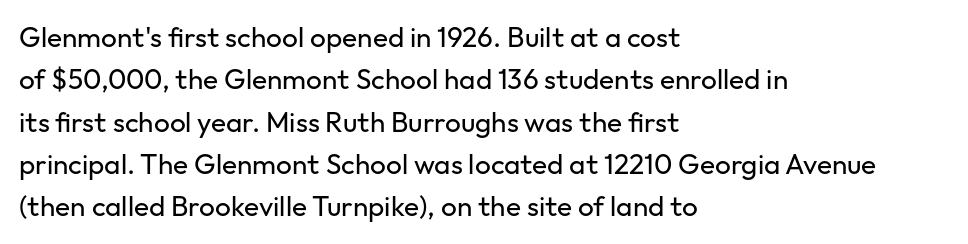
The image shows 28 px regular-weight sans-serif type, upright; set left-aligned, normal line spacing (1.51x), normal letter spacing, not underlined; low stroke contrast and a medium x-height.
